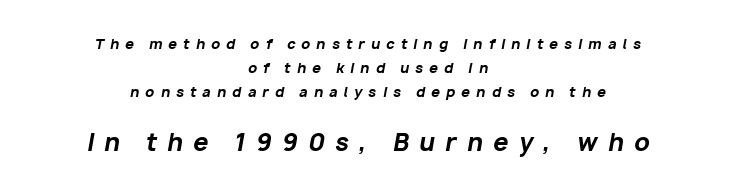
The image shows 24 px bold type, italic (leaning right); set centered, line spacing 1.73x, unusually wide letter spacing (+0.43 em), not underlined; the second (bottom) block is 1.71x larger.
